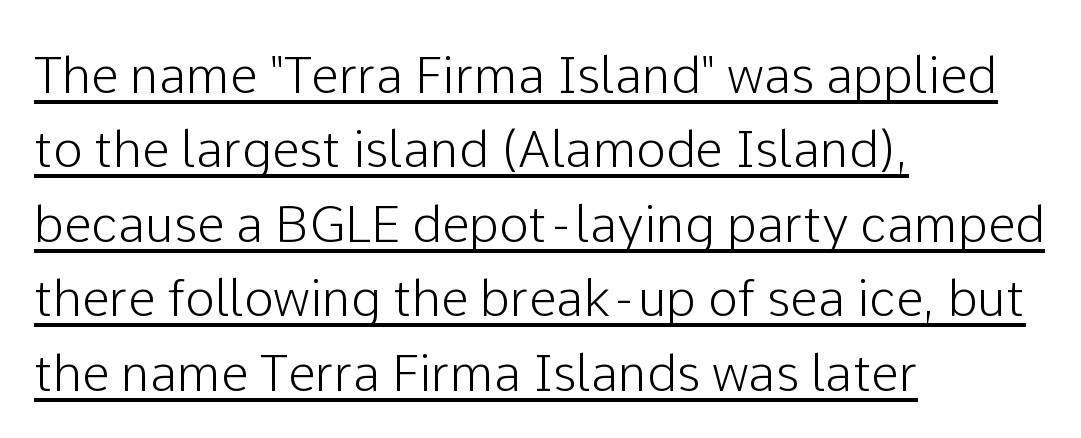
Tracking value appears to be zero — textbook default spacing. Nope, not italic — everything's standing straight. Proportional: the letters do not fall into vertical columns. The lettering is marked with a stroke running underneath it. Examine the stroke ends and you'll find no serifs. The setting favours the left margin, as ordinary paragraphs usually do.
